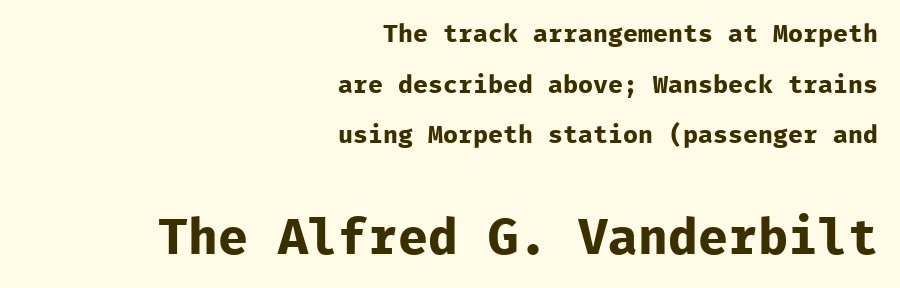
Q: Is the text bold? A: Yes.
Q: Is the text italic (slanted)? A: No, it is upright.
Q: Is the typeface a serif or a sans-serif typeface? A: Sans-serif.
Q: Is the text underlined? A: No.
Q: How is the paragraph aligned? A: Right-aligned.
Q: Is the spacing between letters normal or unusually wide? A: Normal.
Q: Is the spacing between lines tight, normal or loose? A: Loose.
Q: Which block of text is set in a larger size, the first (top) or the second (bottom)? A: The second (bottom) one.
Q: Width (condensed, normal, or wide)? A: Normal.
Q: Stroke contrast? A: Low.
Q: x-height? A: Medium.
Q: Monospaced? A: Yes.
